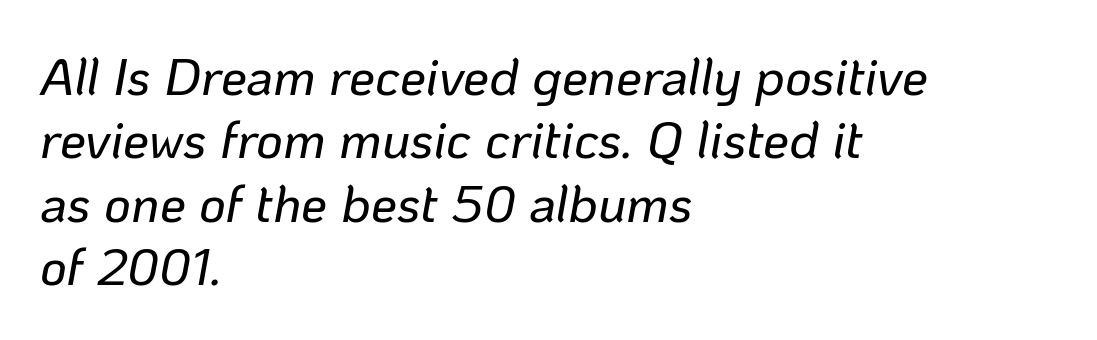
Type without underlining. All the whitespace from short lines collects on the right. Observe the lean: these are italic letterforms. Students, note that the glyphs here touch the page at normal intervals.
